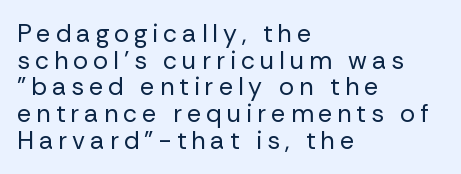
{"italic": "no", "bold": "no", "underline": "no", "align": "left", "line_spacing": "tight", "line_spacing_ratio": 1.07, "letter_spacing": "wide", "letter_spacing_em": 0.2, "glyph_px": 25}
